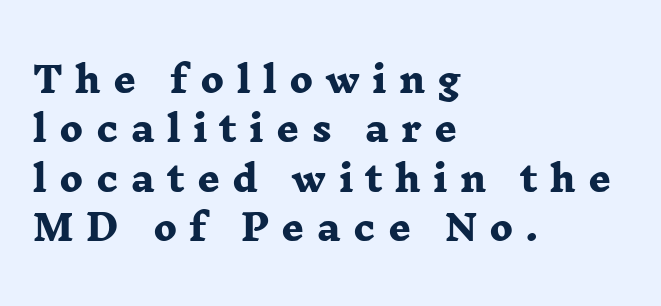
The image shows 35 px heavy, wide serif type; set left-aligned, normal line spacing (1.41x), unusually wide letter spacing (+0.35 em), not underlined; low stroke contrast and a medium x-height.
